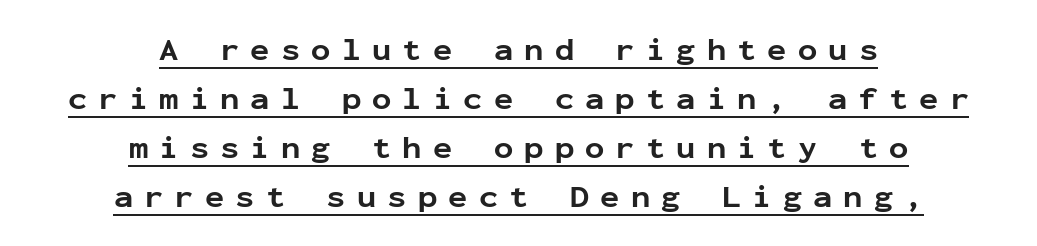
Regular leading. Short note: letters widely spaced. Typographically, this falls in the sans-serif category. Strokes here are thick enough to call this a true bold. Spacing verdict: monospaced, one width for all characters.
